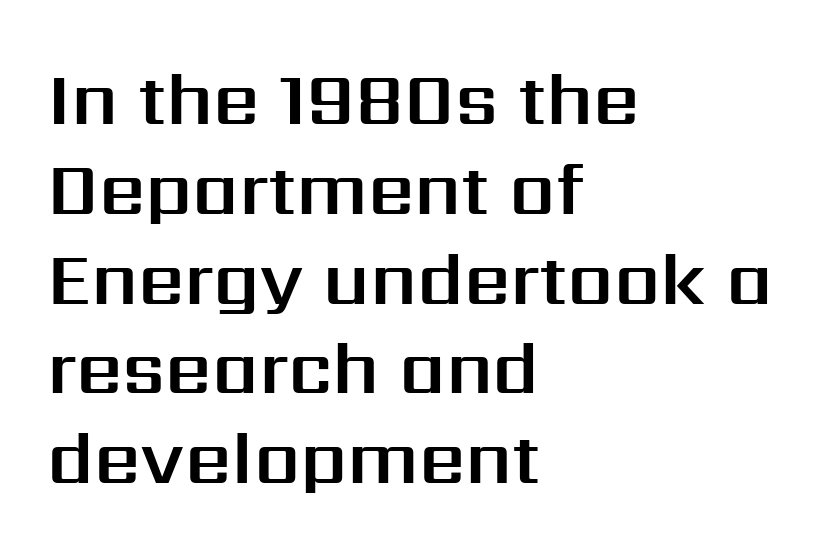
{"serif": "no", "italic": "no", "width": "normal", "stroke_contrast": "medium", "x_height": "medium", "monospaced": "no", "underline": "no", "align": "left", "line_spacing_ratio": 1.23, "letter_spacing": "normal", "letter_spacing_em": 0.0, "glyph_px": 73}
